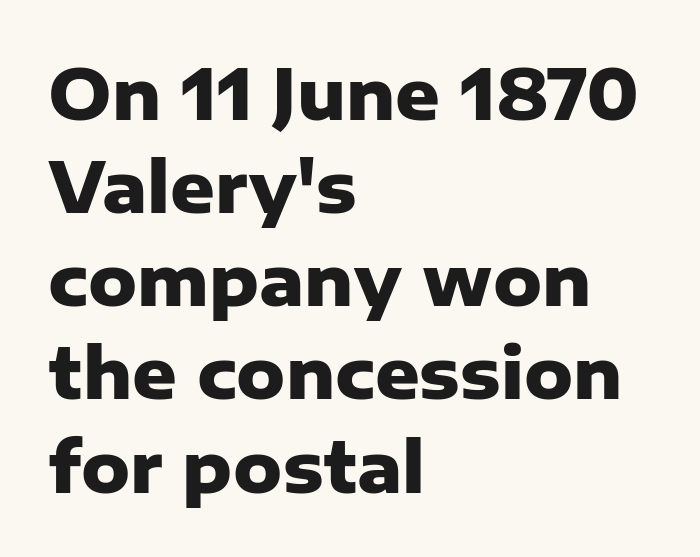
Q: Is the text bold? A: Yes.
Q: Is the text italic (slanted)? A: No, it is upright.
Q: Is the typeface a serif or a sans-serif typeface? A: Sans-serif.
Q: Is the text underlined? A: No.
Q: How is the paragraph aligned? A: Left-aligned.
Q: Is the spacing between letters normal or unusually wide? A: Normal.
Q: Is the spacing between lines tight, normal or loose? A: Normal.
Q: Width (condensed, normal, or wide)? A: Normal.
Q: Stroke contrast? A: Low.
Q: x-height? A: Medium.
Q: Monospaced? A: No.
